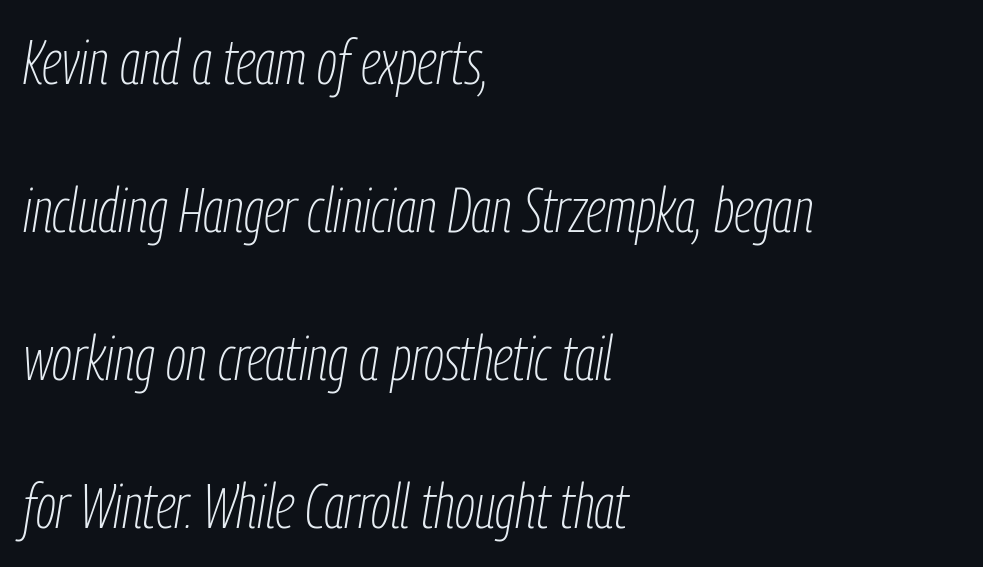
The letters advance in unequal steps, a hallmark of proportional type. The weight tops out at a normal text grade. Horizontally, the lines are justified to the leading edge only. Does extra space separate the letters? No, they use regular spacing. Reading down the column, the eye jumps a long way to each next line. Beneath every word, the page is bare.
